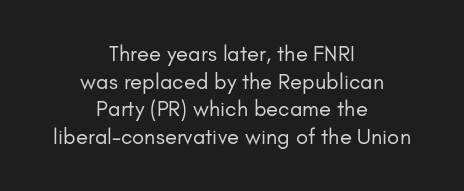
The image shows 22 px text type, upright; set centered, normal line spacing (1.26x), normal letter spacing, not underlined.
